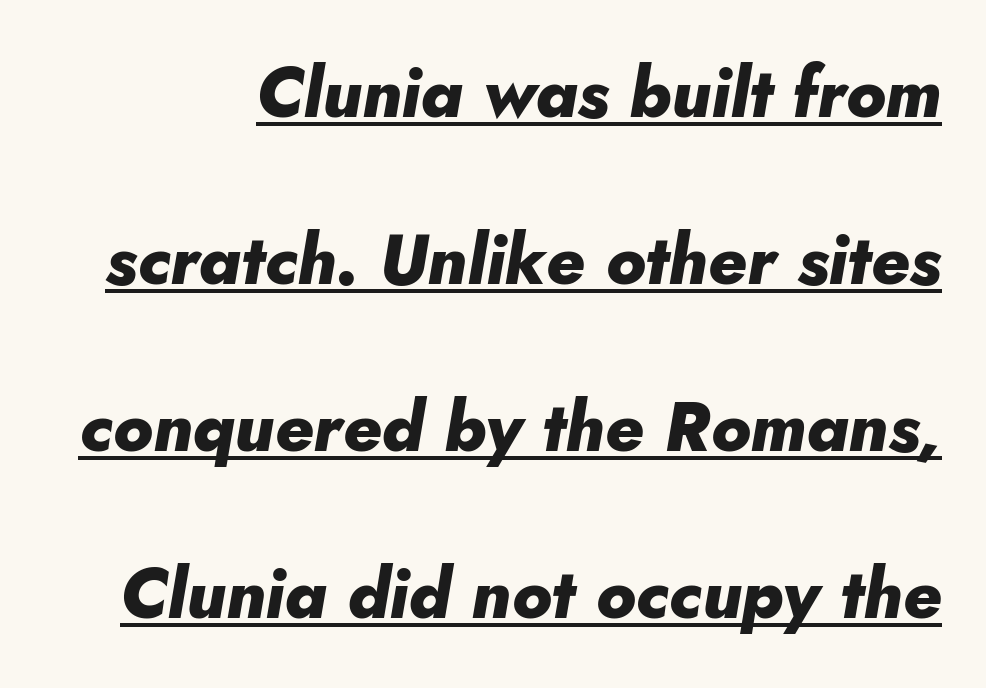
The space between consecutive lines is lavish. Between one letter and the next there's only the usual sliver of space. It's the slanting kind of type. Compared with an ordinary text face, these strokes are far heavier — a full bold.
